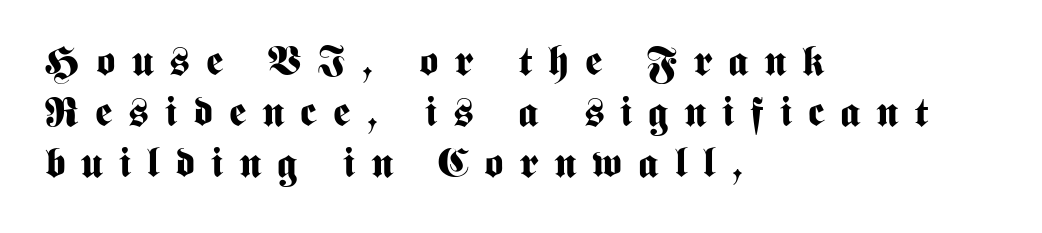
The image shows 41 px bold, condensed sans-serif type, upright; set left-aligned, normal line spacing (1.25x), unusually wide letter spacing (+0.39 em), not underlined; medium stroke contrast and a medium x-height.
